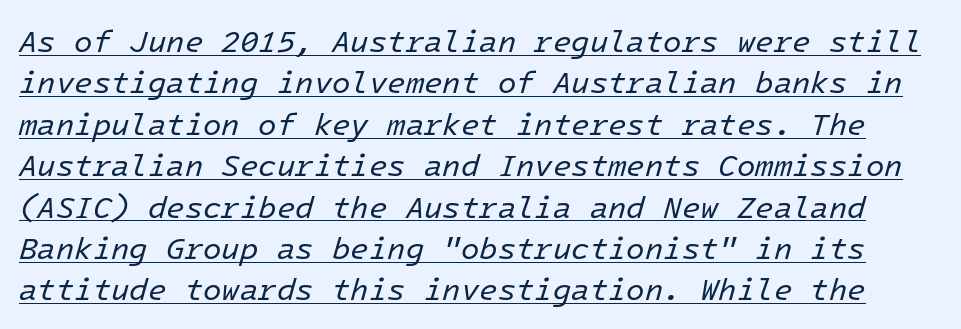
{"italic": "yes", "lean": "right", "slant_degrees": 16, "bold": "no", "weight": "regular", "width": "normal", "stroke_contrast": "low", "x_height": "medium", "underline": "yes", "line_spacing": "normal", "line_spacing_ratio": 1.38, "letter_spacing": "normal", "letter_spacing_em": 0.0, "glyph_px": 30}
